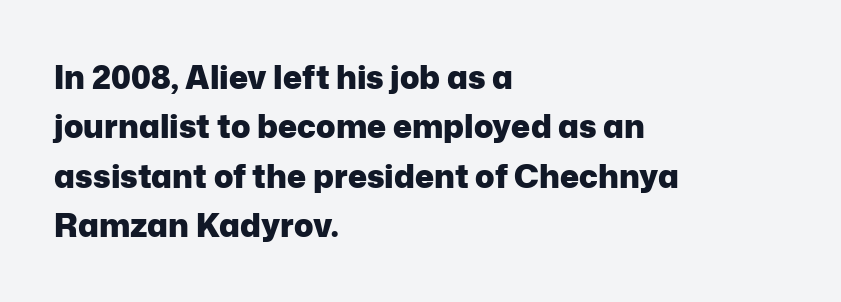
The image shows 32 px heavy sans-serif type, upright; set left-aligned, normal line spacing (1.54x), normal letter spacing, not underlined; low stroke contrast and a medium x-height.
